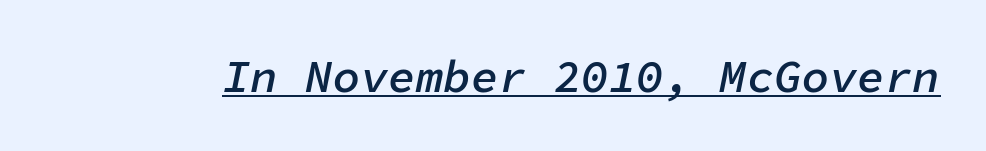
{"italic": "yes", "lean": "right", "slant_degrees": 11, "bold": "semi", "weight": "semibold", "width": "normal", "stroke_contrast": "low", "x_height": "medium", "monospaced": "yes", "underline": "yes", "letter_spacing": "normal", "letter_spacing_em": 0.0, "glyph_px": 46}
